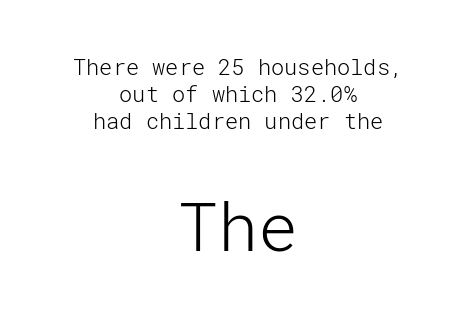
The image shows 67 px light sans-serif type, upright; set centered, line spacing 1.22x, normal letter spacing, not underlined; the second (bottom) block is 3.05x larger; low stroke contrast and a medium x-height.
